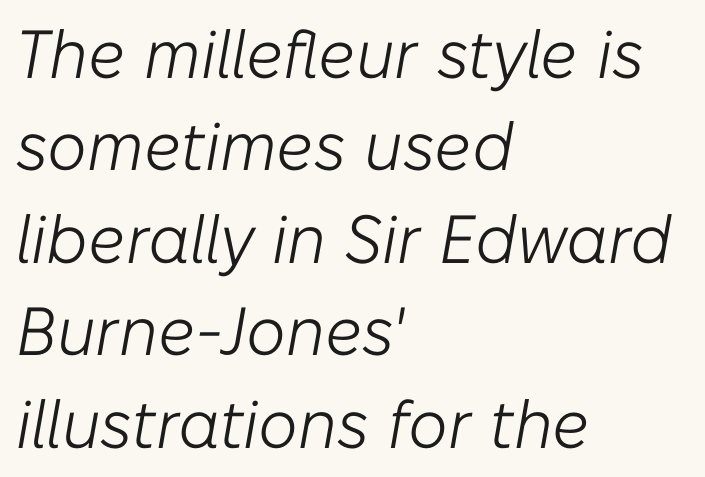
The image shows 68 px light type, italic (leaning right); set left-aligned, normal line spacing (1.36x), normal letter spacing, not underlined; low stroke contrast and a medium x-height.
